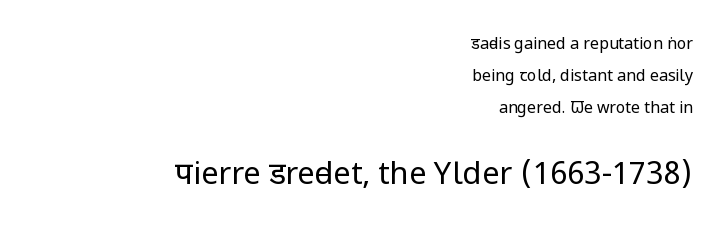
The image shows 31 px regular-weight, condensed sans-serif type, upright; set right-aligned, loose line spacing (2.01x), normal letter spacing, not underlined; the second (bottom) block is 1.94x larger; low stroke contrast and a large x-height.
